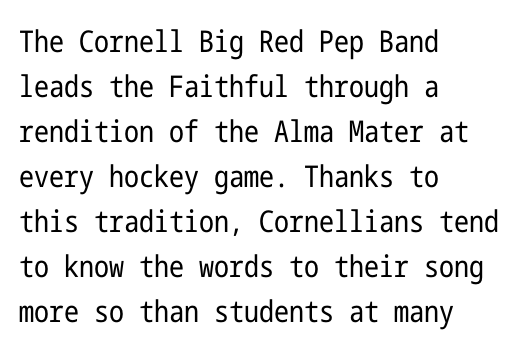
Q: Is the text bold? A: No.
Q: Is the text italic (slanted)? A: No, it is upright.
Q: Is the typeface a serif or a sans-serif typeface? A: Sans-serif.
Q: Is the text underlined? A: No.
Q: How is the paragraph aligned? A: Left-aligned.
Q: Is the spacing between letters normal or unusually wide? A: Normal.
Q: Is the spacing between lines tight, normal or loose? A: Normal.
Q: Width (condensed, normal, or wide)? A: Condensed.
Q: Stroke contrast? A: Low.
Q: x-height? A: Medium.
